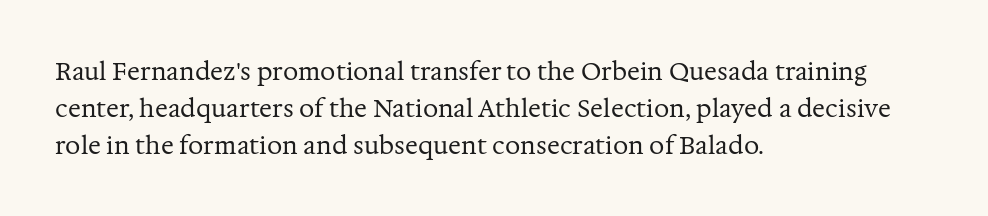
Vertical strokes here are truly vertical. Every row of glyphs begins at an identical x-position on the left. Between one letter and the next there's only the usual sliver of space. Only glyphs here, with clear space below each row.
